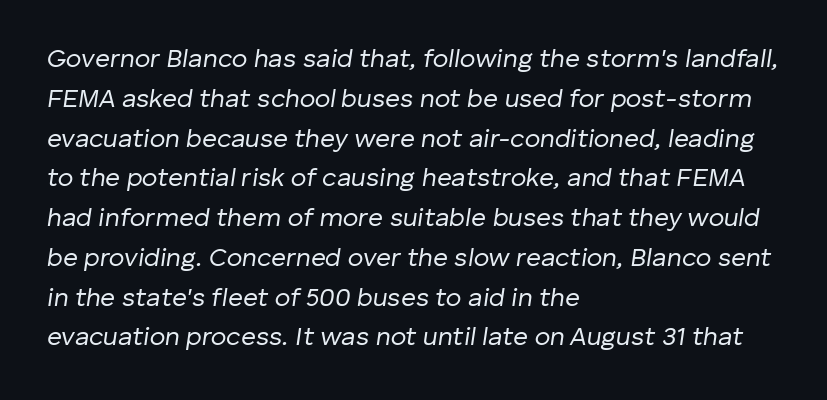
The lettering tilts uniformly, giving the passage an italic look. The characters are drawn with everyday or finer stroke widths. Baseline-to-baseline distance is the conventional proportion of letter height. Layout note: lines flush left. Has an underline been added? It has not.
